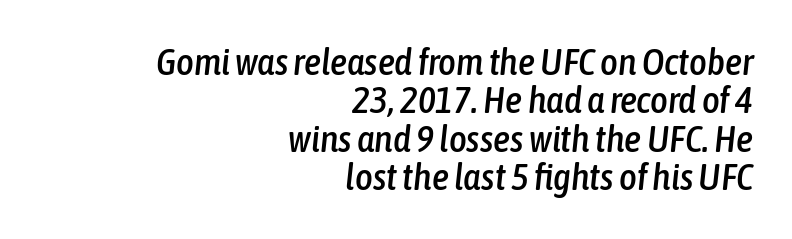
Honestly, the rows look squashed on top of each other. The paragraph has a hard right edge and a soft left edge. Looking at the ascenders, they clearly lean. Tracking here is standard; glyphs follow each other at the usual distance. Type without underlining. Character widths vary here, with narrow letters taking less room than wide ones.
